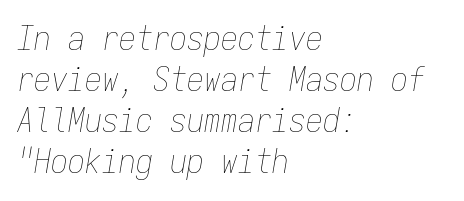
{"italic": "yes", "lean": "right", "slant_degrees": 9, "bold": "no", "weight": "thin", "width": "condensed", "stroke_contrast": "low", "x_height": "medium", "monospaced": "yes", "underline": "no", "align": "left", "line_spacing_ratio": 1.21, "letter_spacing": "normal", "letter_spacing_em": 0.0, "glyph_px": 34}
